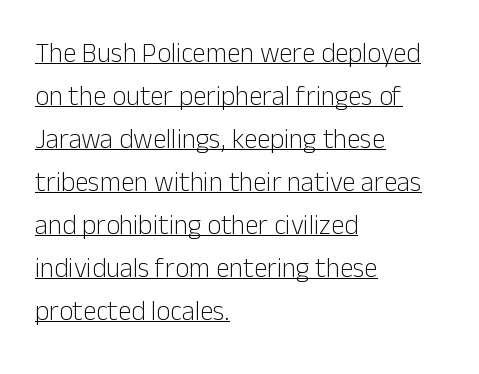
The face used here is rendered with its standard letterfit. Which margin do the lines hug? The left one — the right edge is uneven. The words here are underlined. The leading is moderate, giving the passage an even texture. It's the straight-up-and-down kind of type. The weight tops out at a normal text grade.
